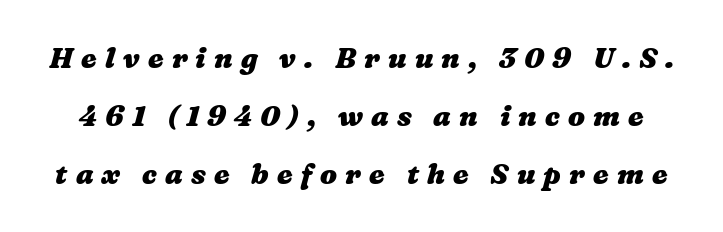
{"bold": "yes", "weight": "heavy", "width": "wide", "stroke_contrast": "medium", "x_height": "medium", "monospaced": "no", "underline": "no", "line_spacing": "loose", "line_spacing_ratio": 2.07, "letter_spacing": "wide", "letter_spacing_em": 0.29, "glyph_px": 28}
